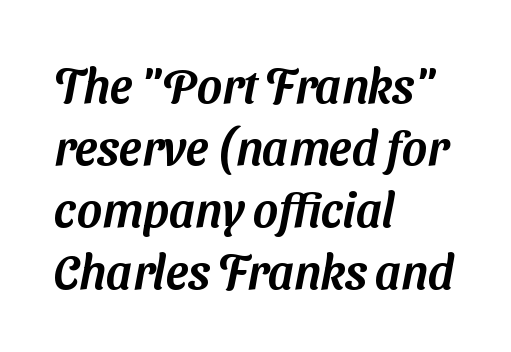
Does the type have serifs? No, each stem ends abruptly. The text block is weighted toward the left margin, trailing off unevenly rightward. Just letters on the line, the space beneath them empty. You could not count columns in this text — the font is proportionally spaced.
